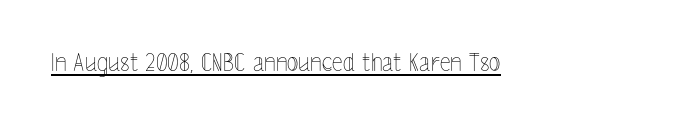
Q: Is the text bold? A: No.
Q: Is the text italic (slanted)? A: No, it is upright.
Q: Is the text underlined? A: Yes.
Q: Is the spacing between letters normal or unusually wide? A: Normal.
